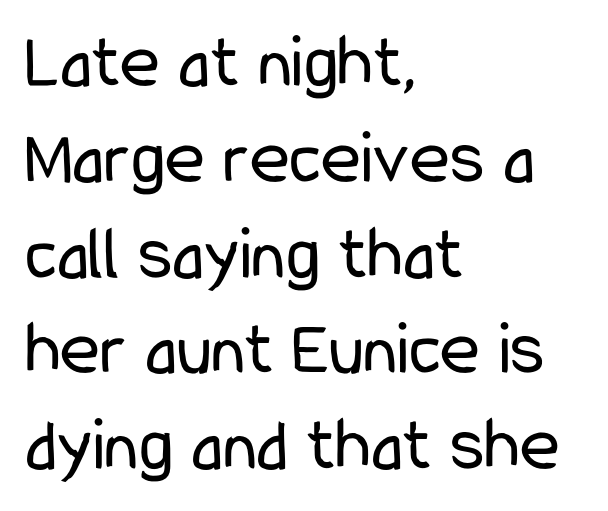
Q: Is the text bold? A: No.
Q: Is the text italic (slanted)? A: No, it is upright.
Q: Is the typeface a serif or a sans-serif typeface? A: Sans-serif.
Q: Is the text underlined? A: No.
Q: How is the paragraph aligned? A: Left-aligned.
Q: Is the spacing between letters normal or unusually wide? A: Normal.
Q: Is the spacing between lines tight, normal or loose? A: Normal.
Q: Width (condensed, normal, or wide)? A: Condensed.
Q: Stroke contrast? A: Low.
Q: x-height? A: Medium.
Q: Monospaced? A: No.
